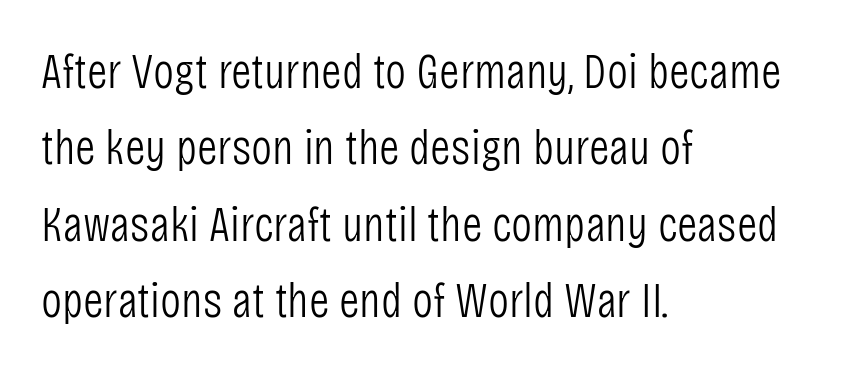
{"serif": "no", "italic": "no", "bold": "no", "weight": "light", "width": "condensed", "stroke_contrast": "low", "x_height": "large", "monospaced": "no", "underline": "no", "align": "left", "line_spacing": "normal", "line_spacing_ratio": 1.53, "letter_spacing": "normal", "letter_spacing_em": 0.0, "glyph_px": 50}
